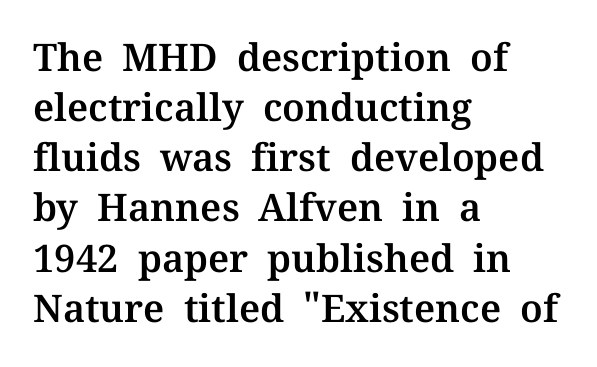
Decoration check: the copy has no underline. Evenly set lines give the paragraph a standard silhouette. Look at the bottom of the vertical strokes: they flare into serifs here. The type is set solid horizontally, with unmodified tracking.
